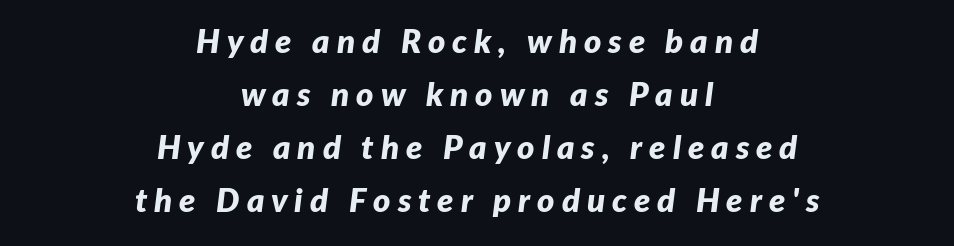
{"italic": "yes", "lean": "right", "slant_degrees": 7, "bold": "yes", "weight": "bold", "width": "normal", "stroke_contrast": "low", "x_height": "medium", "monospaced": "no", "underline": "no", "align": "center", "line_spacing": "normal", "line_spacing_ratio": 1.61, "letter_spacing": "wide", "letter_spacing_em": 0.21, "glyph_px": 33}
